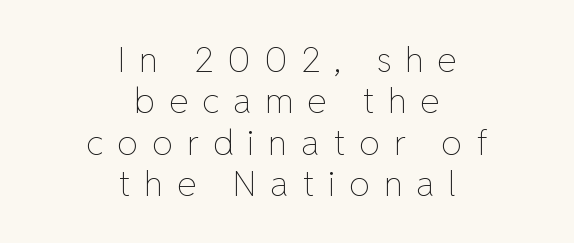
Q: Is the text bold? A: No.
Q: Is the text italic (slanted)? A: No, it is upright.
Q: Is the text underlined? A: No.
Q: How is the paragraph aligned? A: Centered.
Q: Is the spacing between letters normal or unusually wide? A: Unusually wide.
Q: Width (condensed, normal, or wide)? A: Normal.
Q: Stroke contrast? A: Low.
Q: x-height? A: Medium.
Q: Monospaced? A: No.
